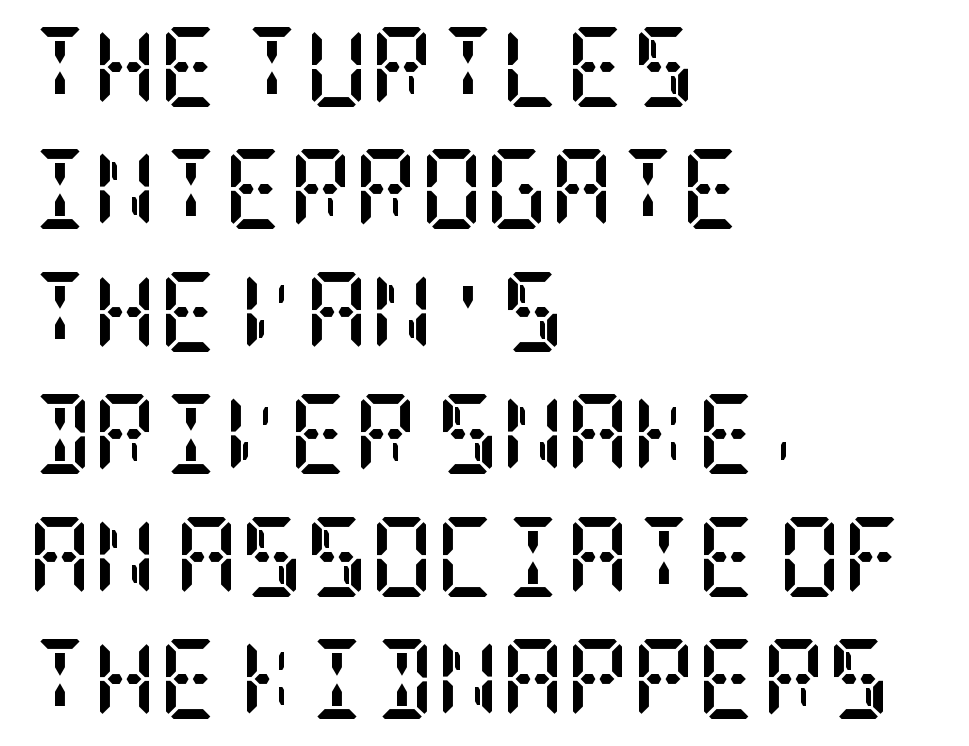
The image shows 80 px semibold, condensed serif type, upright; set left-aligned, normal line spacing (1.53x), normal letter spacing, not underlined; low stroke contrast and a large x-height.
